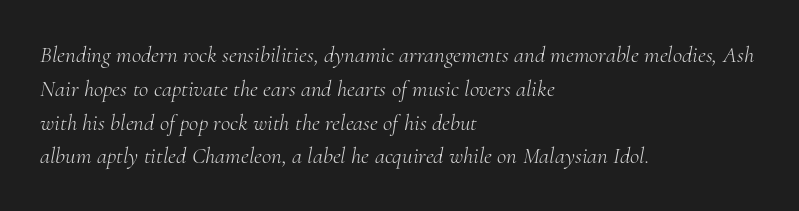
Q: Is the text bold? A: No.
Q: Is the text italic (slanted)? A: Yes, it leans right by about 10 degrees.
Q: Is the text underlined? A: No.
Q: How is the paragraph aligned? A: Left-aligned.
Q: Is the spacing between letters normal or unusually wide? A: Normal.
Q: Is the spacing between lines tight, normal or loose? A: Normal.
